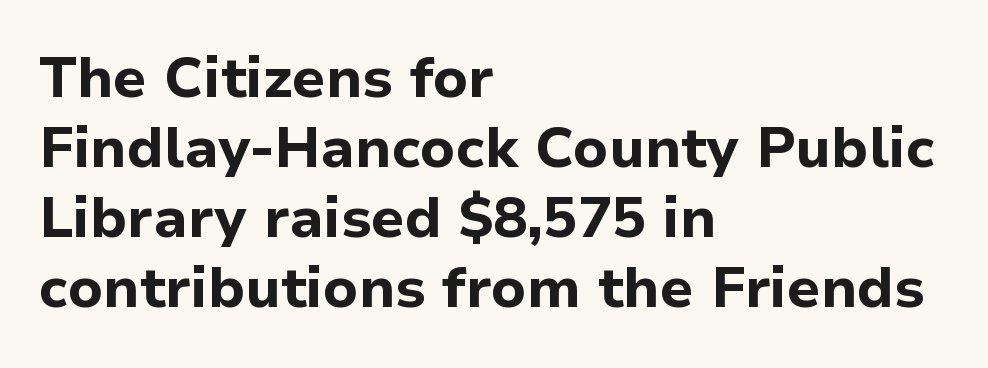
Q: Is the text bold? A: Yes.
Q: Is the text italic (slanted)? A: No, it is upright.
Q: Is the typeface a serif or a sans-serif typeface? A: Sans-serif.
Q: Is the text underlined? A: No.
Q: How is the paragraph aligned? A: Left-aligned.
Q: Is the spacing between letters normal or unusually wide? A: Normal.
Q: Width (condensed, normal, or wide)? A: Normal.
Q: Stroke contrast? A: Low.
Q: x-height? A: Medium.
Q: Monospaced? A: No.
